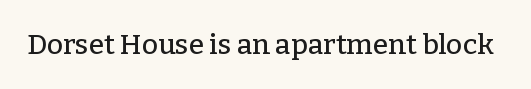
{"serif": "yes", "italic": "no", "width": "normal", "stroke_contrast": "low", "x_height": "medium", "monospaced": "no", "underline": "no", "letter_spacing": "normal", "letter_spacing_em": 0.0, "glyph_px": 28}
